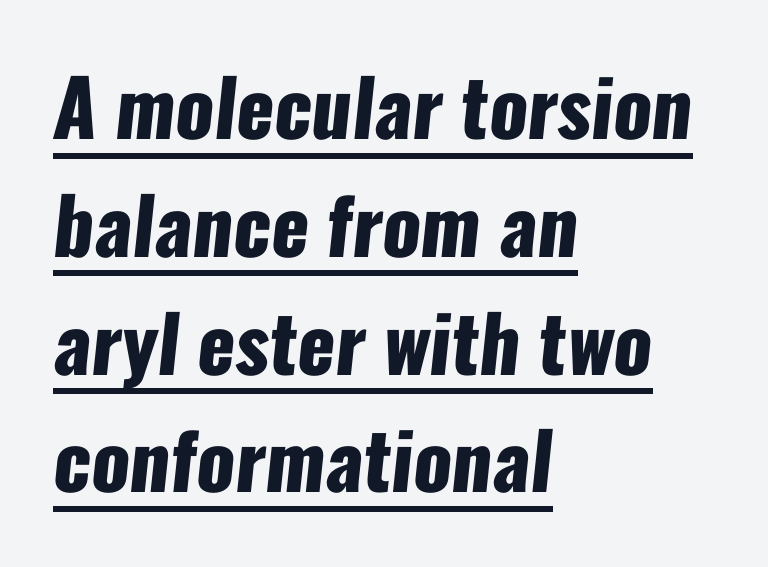
Q: Is the text bold? A: Yes.
Q: Is the typeface a serif or a sans-serif typeface? A: Sans-serif.
Q: Is the text underlined? A: Yes.
Q: How is the paragraph aligned? A: Left-aligned.
Q: Is the spacing between letters normal or unusually wide? A: Normal.
Q: Is the spacing between lines tight, normal or loose? A: Normal.
Q: Width (condensed, normal, or wide)? A: Condensed.
Q: Stroke contrast? A: Low.
Q: x-height? A: Medium.
Q: Monospaced? A: No.
